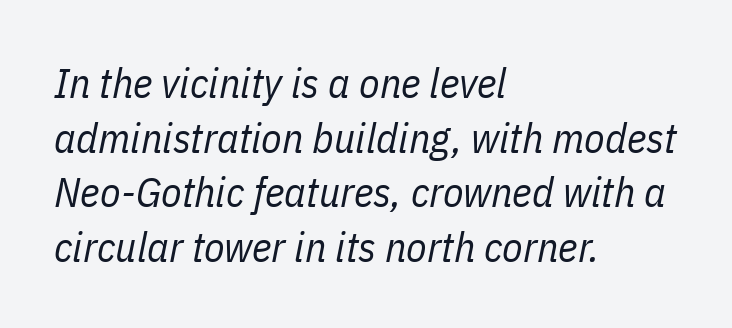
The image shows 42 px regular-weight, condensed type, italic (leaning right); set left-aligned, normal line spacing (1.3x), normal letter spacing, not underlined; low stroke contrast and a medium x-height.
